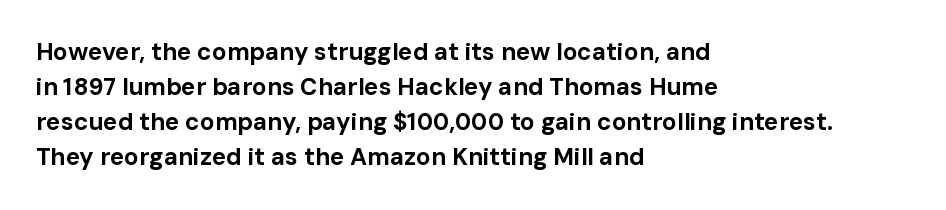
Q: Is the text bold? A: Yes.
Q: Is the text italic (slanted)? A: No, it is upright.
Q: Is the text underlined? A: No.
Q: How is the paragraph aligned? A: Left-aligned.
Q: Is the spacing between letters normal or unusually wide? A: Normal.
Q: Is the spacing between lines tight, normal or loose? A: Normal.
